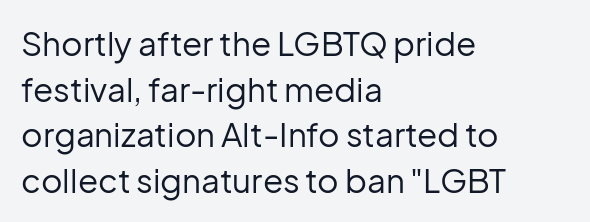
{"serif": "no", "italic": "no", "bold": "no", "weight": "regular", "width": "normal", "stroke_contrast": "low", "x_height": "medium", "monospaced": "no", "underline": "no", "align": "left", "line_spacing": "normal", "line_spacing_ratio": 1.38, "letter_spacing": "normal", "letter_spacing_em": 0.0, "glyph_px": 33}
